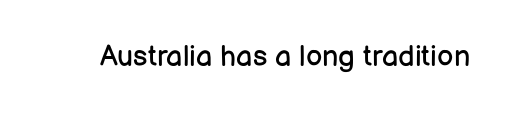
Does the lettering tilt? It doesn't — this is upright. Here the designer chose a conventional face with non-uniform glyph widths. Unmarked baselines from the first word to the last. Look at the tracking — it's just the regular setting, nothing added.
